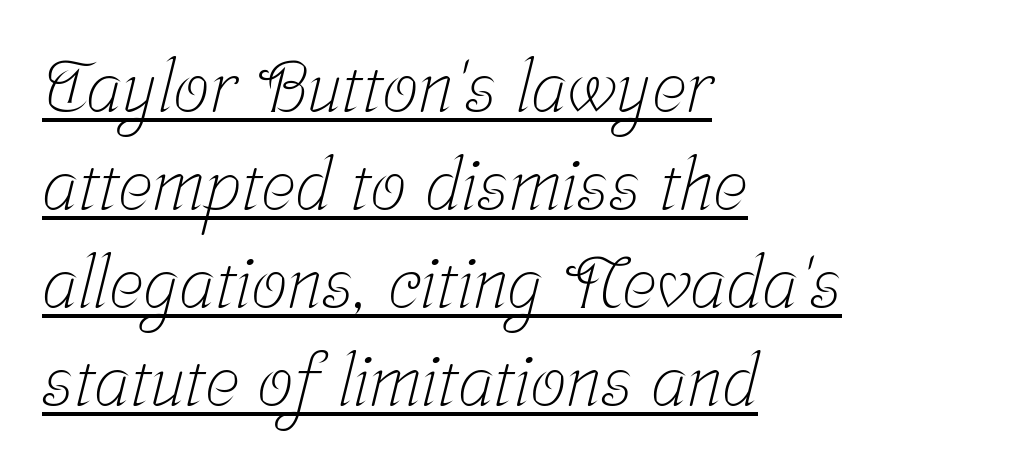
The image shows 72 px light, condensed serif type; set left-aligned, normal line spacing (1.36x), normal letter spacing, underlined; low stroke contrast and a medium x-height.
